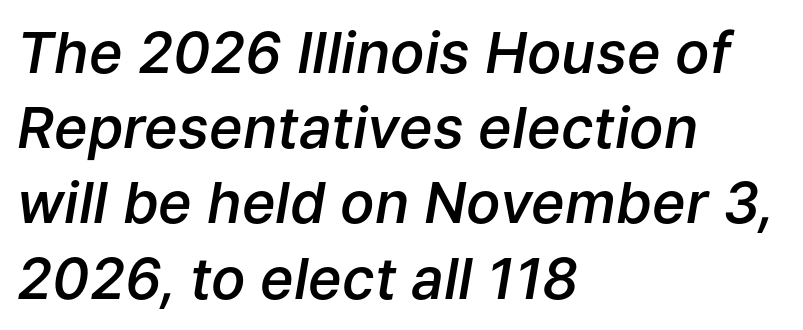
{"italic": "yes", "lean": "right", "slant_degrees": 9, "bold": "semi", "weight": "semibold", "width": "normal", "stroke_contrast": "low", "x_height": "medium", "monospaced": "no", "underline": "no", "align": "left", "line_spacing": "normal", "line_spacing_ratio": 1.32, "letter_spacing": "normal", "letter_spacing_em": 0.0, "glyph_px": 57}
